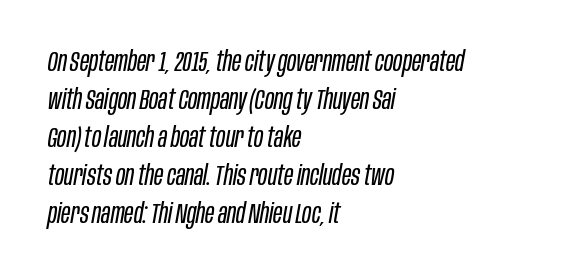
{"italic": "yes", "lean": "right", "slant_degrees": 10, "bold": "no", "weight": "regular", "width": "condensed", "stroke_contrast": "low", "x_height": "large", "monospaced": "no", "underline": "no", "align": "left", "line_spacing": "normal", "line_spacing_ratio": 1.36, "letter_spacing": "normal", "letter_spacing_em": 0.0, "glyph_px": 28}
